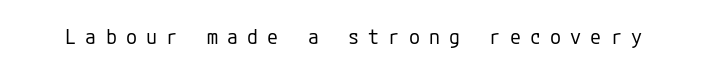
The strokes carry an ordinary text weight at most. Display-style spreading of the glyphs; the letterfit is very open. Do the letters lean? They stand straight. The glyphs are unaccompanied by any horizontal stroke below them.
